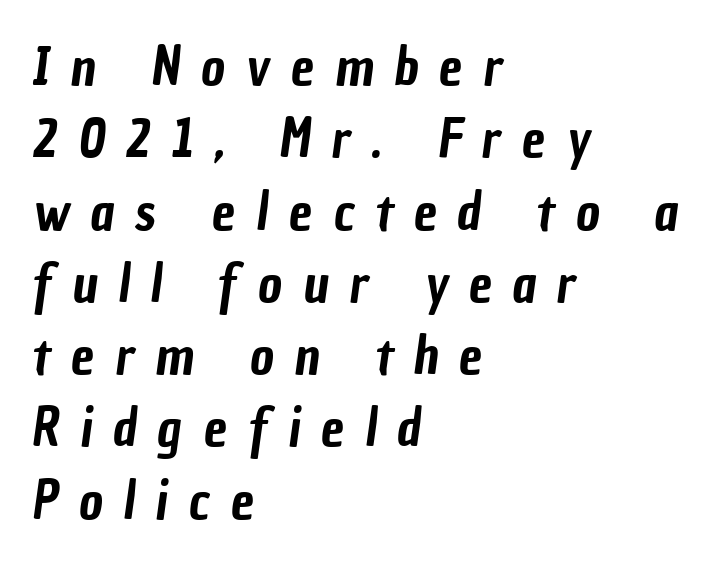
This sample uses expanded letter spacing, leaving extra air between glyphs. Rule under the text: the space is simply empty. In CSS terms this would be text-align: left. The face used here is a sans, in the tradition of grotesques and geometrics. Normally led — the rows are evenly, conventionally spaced.
